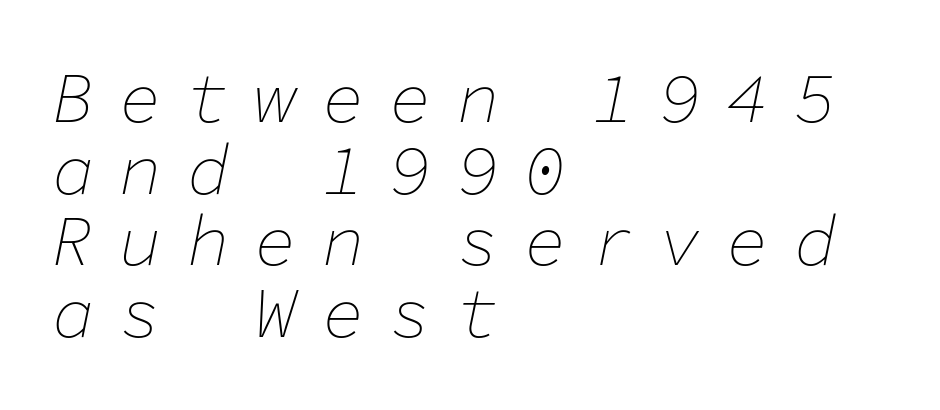
Q: Is the text bold? A: No.
Q: Is the text italic (slanted)? A: Yes, it leans right by about 11 degrees.
Q: Is the text underlined? A: No.
Q: How is the paragraph aligned? A: Left-aligned.
Q: Is the spacing between letters normal or unusually wide? A: Unusually wide.
Q: Is the spacing between lines tight, normal or loose? A: Tight.
Q: Width (condensed, normal, or wide)? A: Normal.
Q: Stroke contrast? A: Low.
Q: x-height? A: Medium.
Q: Monospaced? A: Yes.
